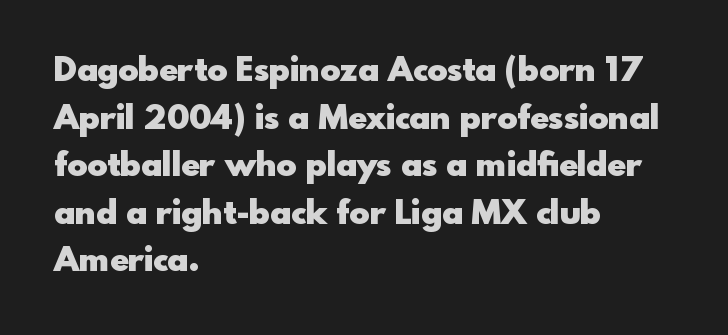
The image shows 34 px heavy sans-serif type, upright; set left-aligned, normal line spacing (1.4x), normal letter spacing, not underlined; a small x-height.
